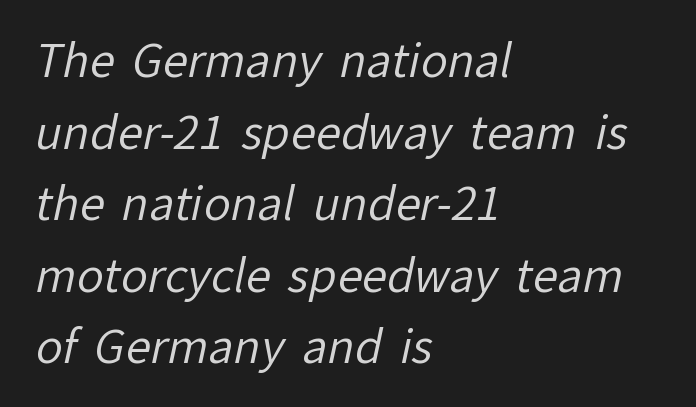
The image shows 45 px regular-weight sans-serif type; set left-aligned, normal line spacing (1.59x), normal letter spacing, not underlined; low stroke contrast and a medium x-height.
